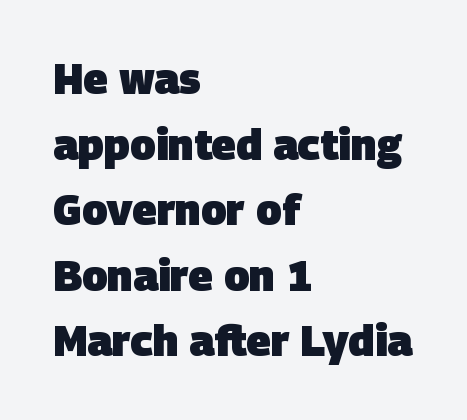
{"serif": "no", "bold": "yes", "weight": "heavy", "width": "normal", "stroke_contrast": "low", "x_height": "large", "monospaced": "no", "underline": "no", "align": "left", "line_spacing": "normal", "line_spacing_ratio": 1.56, "letter_spacing": "normal", "letter_spacing_em": 0.0, "glyph_px": 42}
